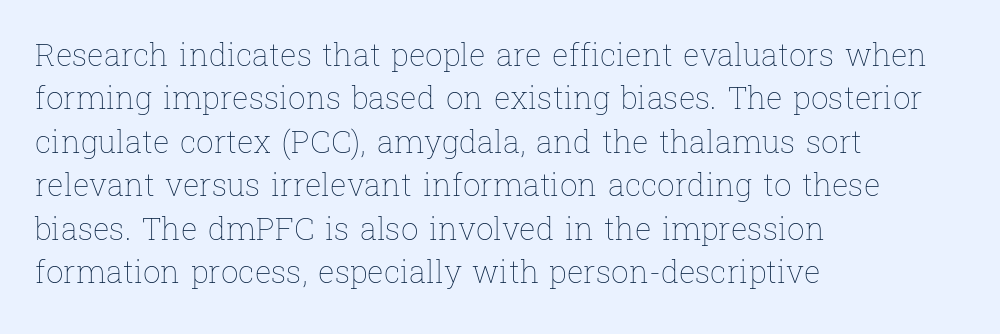
Q: Is the text bold? A: No.
Q: Is the text italic (slanted)? A: No, it is upright.
Q: Is the text underlined? A: No.
Q: How is the paragraph aligned? A: Left-aligned.
Q: Is the spacing between letters normal or unusually wide? A: Normal.
Q: Is the spacing between lines tight, normal or loose? A: Normal.
Q: Width (condensed, normal, or wide)? A: Normal.
Q: Stroke contrast? A: Low.
Q: x-height? A: Medium.
Q: Monospaced? A: No.
